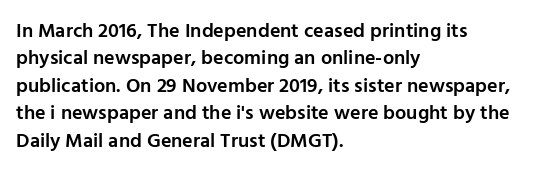
The specimen reads as upright at a glance. Each new line begins a customary step beneath the previous one. Has an underline been added? It has not. Its strokes are somewhat broadened, the hallmark of semibold type.
